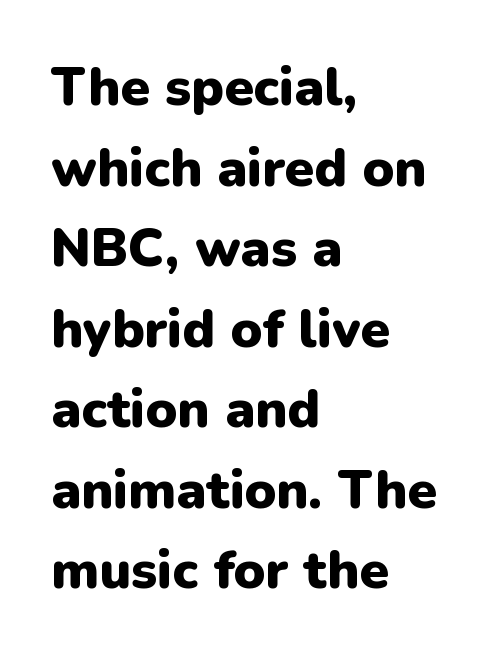
Looks like regular typesetting: each glyph gets only the width it needs. Italic? Not at all — the glyphs are vertical. Observe the ordinary spacing: letters are neighbours, not strangers. The typesetter chose a ragged-right arrangement here. Stroke terminals: plain, sans-serif. Does the leading feel generous? No, just average.
